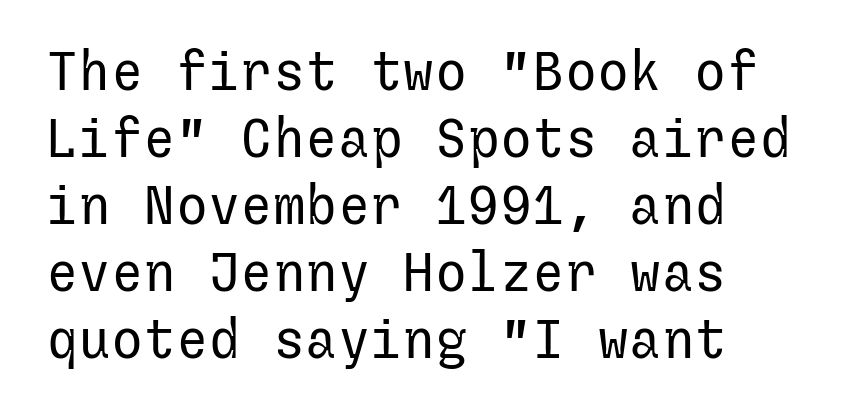
Q: Is the text bold? A: No.
Q: Is the text italic (slanted)? A: No, it is upright.
Q: Is the typeface a serif or a sans-serif typeface? A: Sans-serif.
Q: Is the text underlined? A: No.
Q: How is the paragraph aligned? A: Left-aligned.
Q: Is the spacing between letters normal or unusually wide? A: Normal.
Q: Width (condensed, normal, or wide)? A: Normal.
Q: Stroke contrast? A: Low.
Q: x-height? A: Medium.
